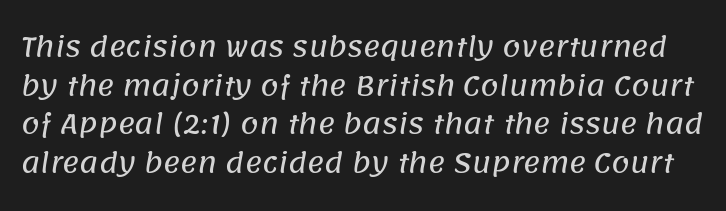
Q: Is the text underlined? A: No.
Q: Is the spacing between letters normal or unusually wide? A: Normal.
Q: Is the spacing between lines tight, normal or loose? A: Normal.
